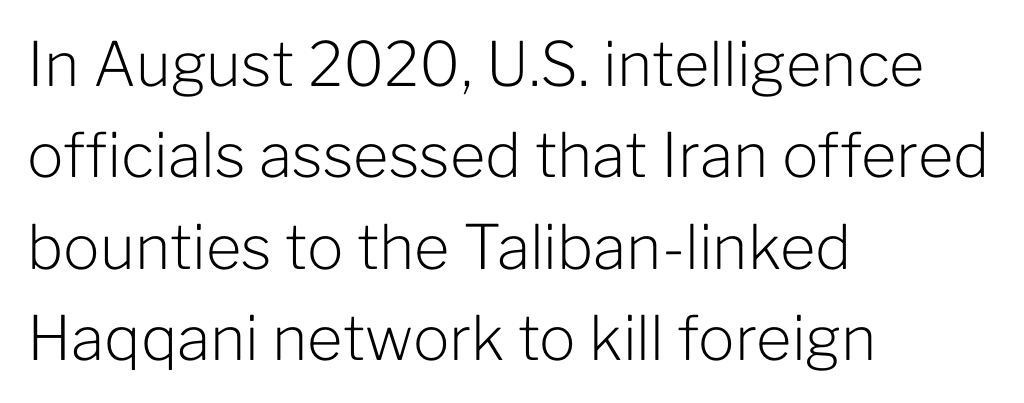
The image shows 61 px light sans-serif type, upright; set left-aligned, normal line spacing (1.5x), normal letter spacing, not underlined; low stroke contrast and a medium x-height.
